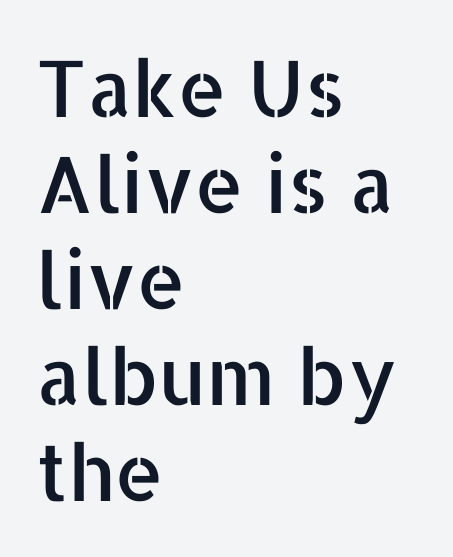
{"serif": "no", "italic": "no", "width": "normal", "stroke_contrast": "low", "x_height": "medium", "monospaced": "no", "underline": "no", "align": "left", "line_spacing_ratio": 1.23, "letter_spacing": "normal", "letter_spacing_em": 0.0, "glyph_px": 78}
